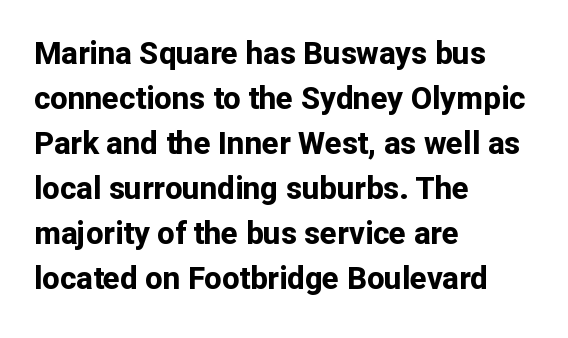
{"serif": "no", "italic": "no", "bold": "yes", "weight": "bold", "width": "normal", "stroke_contrast": "low", "x_height": "medium", "monospaced": "no", "underline": "no", "align": "left", "line_spacing": "normal", "line_spacing_ratio": 1.45, "letter_spacing": "normal", "letter_spacing_em": 0.0, "glyph_px": 31}
